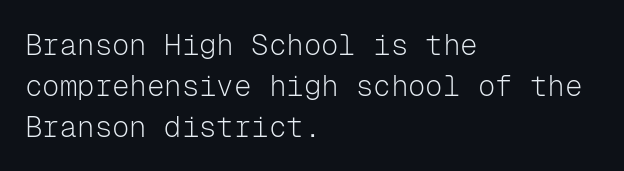
The image shows 29 px light sans-serif type, upright, monospaced; set left-aligned, normal line spacing (1.41x), normal letter spacing, not underlined; low stroke contrast and a medium x-height.
